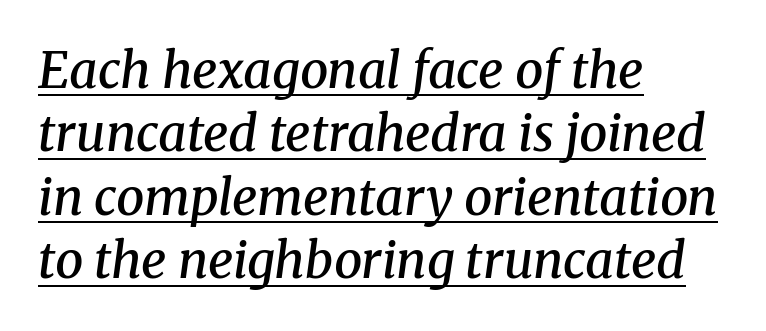
The image shows 50 px semibold serif type, italic (leaning right); set left-aligned, normal line spacing (1.27x), normal letter spacing, underlined; medium stroke contrast and a medium x-height.
